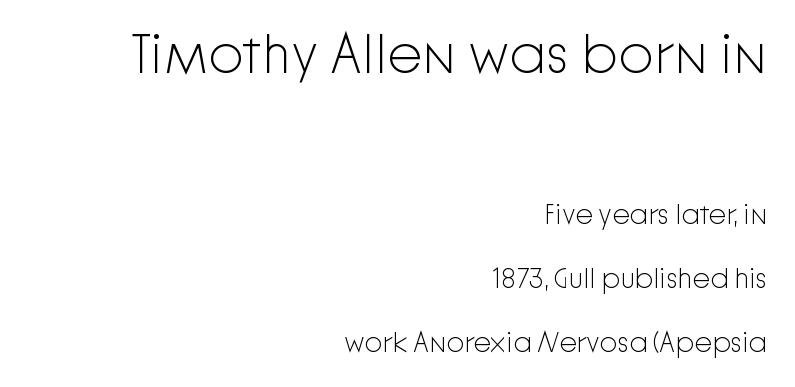
The rag falls on the left side of this text block. Rows of type keep a wide berth in the vertical direction. This rendering features lettering with no underline. Observe the ordinary spacing: letters are neighbours, not strangers. The rendering shrinks the type as you move from the upper chunk to the lower. Varying glyph widths throughout — classic text-font behaviour.
